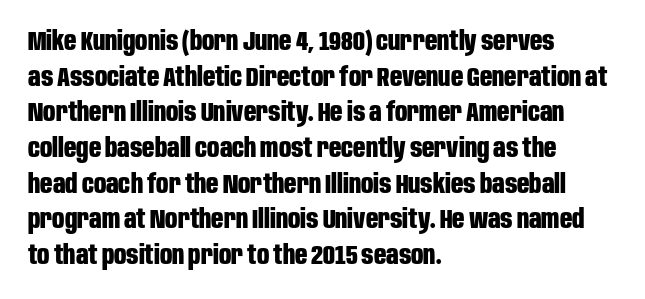
Q: Is the text bold? A: Yes.
Q: Is the text italic (slanted)? A: No, it is upright.
Q: Is the text underlined? A: No.
Q: How is the paragraph aligned? A: Left-aligned.
Q: Is the spacing between letters normal or unusually wide? A: Normal.
Q: Is the spacing between lines tight, normal or loose? A: Normal.
